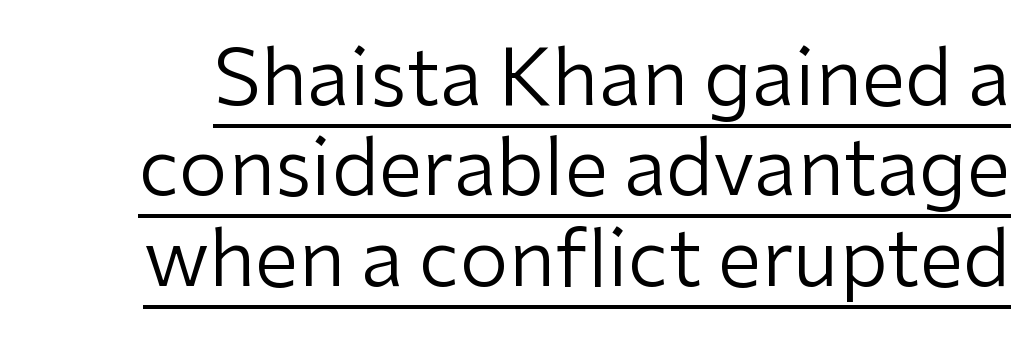
No chunkiness to these letters — they're not bold. It's the straight-up-and-down kind of type. Here the designer chose a conventional face with non-uniform glyph widths. These lines keep a tight, regular rhythm from letter to letter. Classification — sans serif. Every word sits above its own underline.
